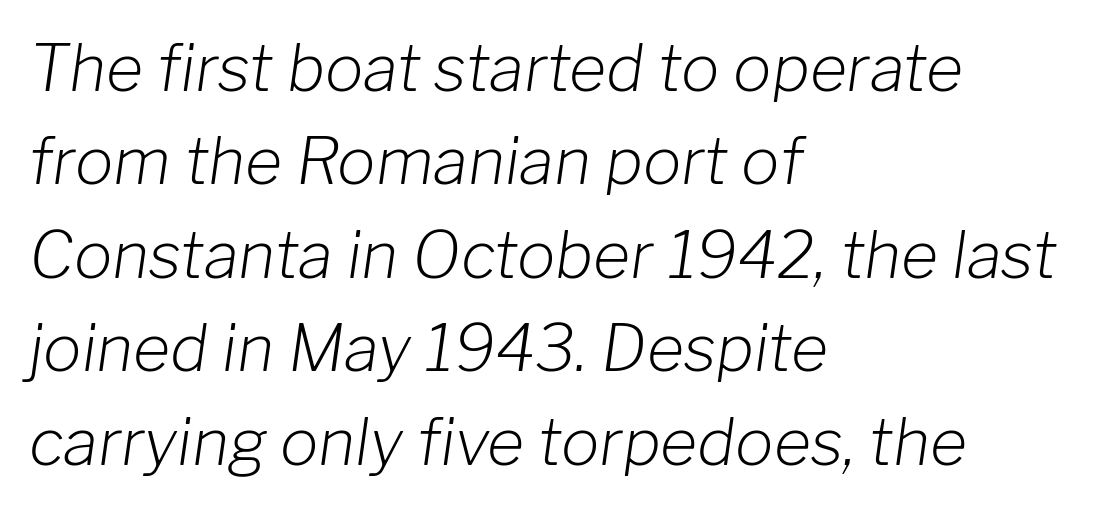
The image shows 64 px light type, italic (leaning right); set left-aligned, normal line spacing (1.46x), normal letter spacing, not underlined; low stroke contrast and a medium x-height.
